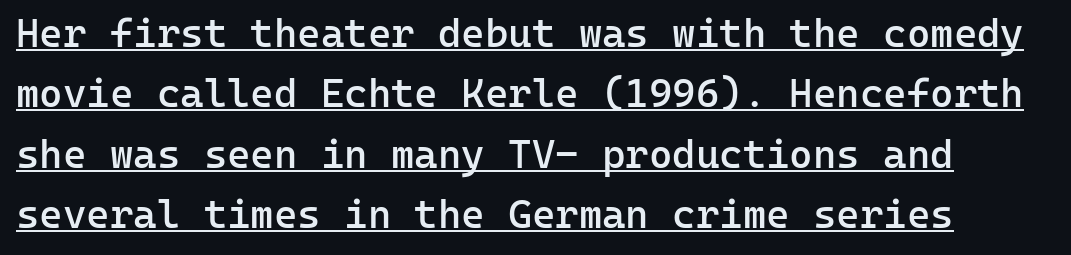
The image shows 40 px semibold sans-serif type, upright, monospaced; set normal line spacing (1.51x), normal letter spacing, underlined; low stroke contrast and a medium x-height.
